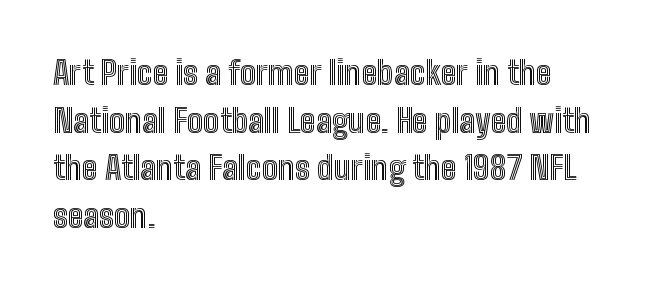
{"italic": "no", "width": "condensed", "x_height": "medium", "monospaced": "no", "underline": "no", "align": "left", "line_spacing": "normal", "line_spacing_ratio": 1.49, "letter_spacing": "normal", "letter_spacing_em": 0.0, "glyph_px": 32}
